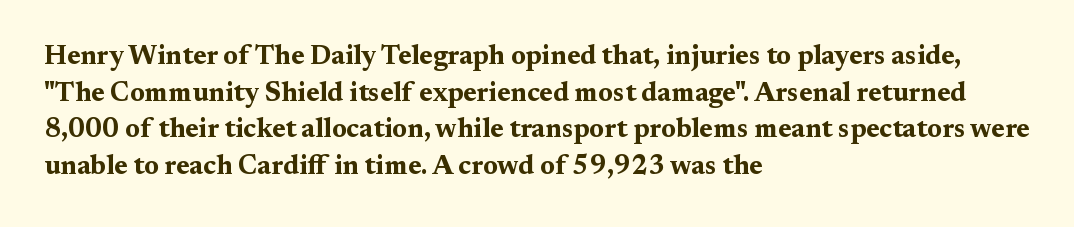
{"italic": "no", "bold": "yes", "underline": "no", "align": "left", "line_spacing": "normal", "line_spacing_ratio": 1.36, "letter_spacing": "normal", "letter_spacing_em": 0.0, "glyph_px": 27}
